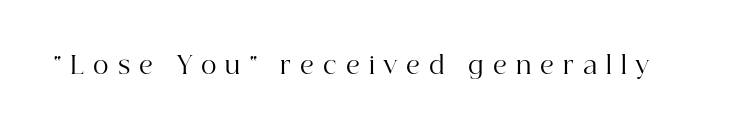
{"italic": "no", "bold": "no", "underline": "no", "letter_spacing": "wide", "letter_spacing_em": 0.38, "glyph_px": 24}
